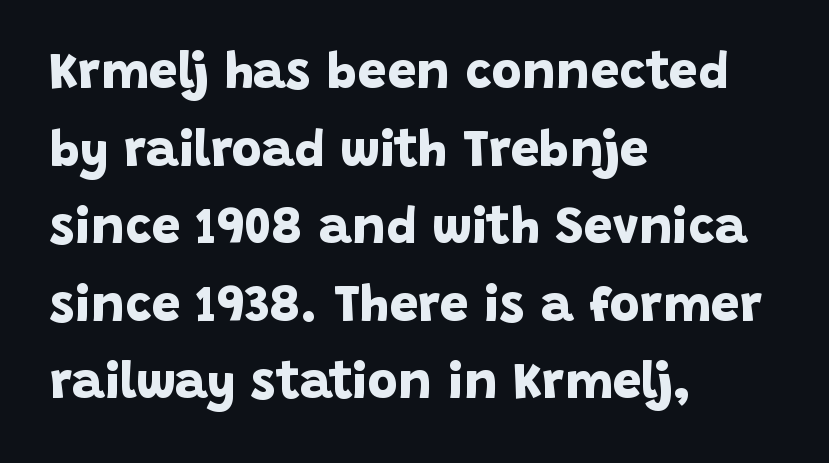
The image shows 51 px bold sans-serif type; set left-aligned, normal line spacing (1.52x), normal letter spacing, not underlined; low stroke contrast and a large x-height.
